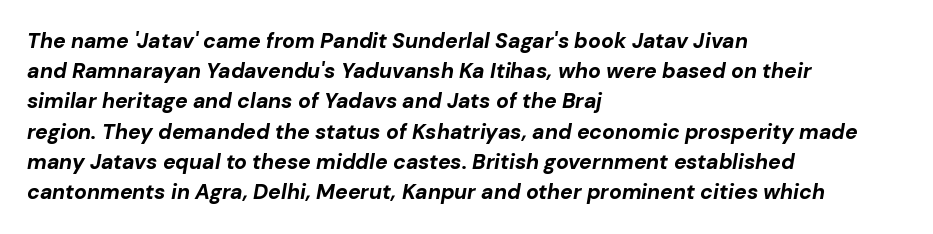
{"italic": "yes", "lean": "right", "slant_degrees": 10, "bold": "yes", "underline": "no", "align": "left", "line_spacing": "normal", "line_spacing_ratio": 1.44, "letter_spacing": "normal", "letter_spacing_em": 0.0, "glyph_px": 21}
